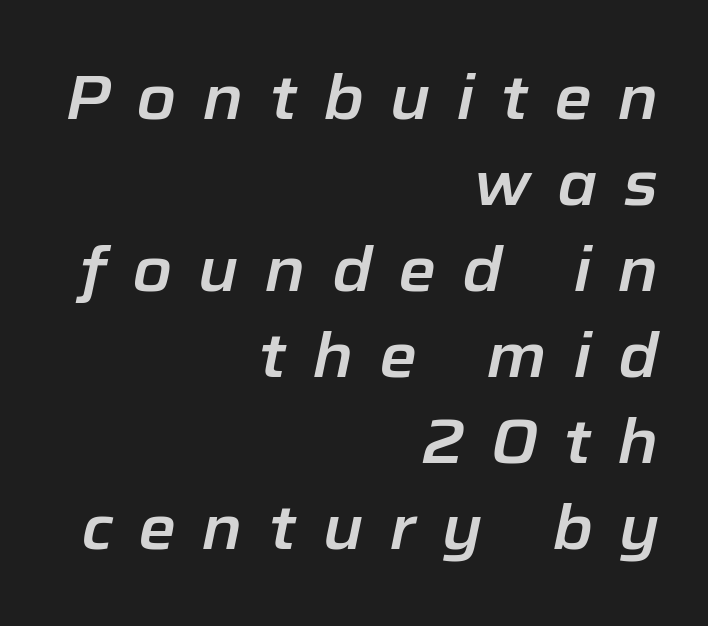
Glyph-to-glyph distance is far greater than everyday printed text. Is this a fixed-width face? No — the glyphs have proportional, varying widths. In terms of posture, this sample is oblique. Notice how descenders clear the ascenders below comfortably — that's standard leading. If you drew a ruler down the right edge, every line would touch it. Words float on clear page, feet unadorned.
